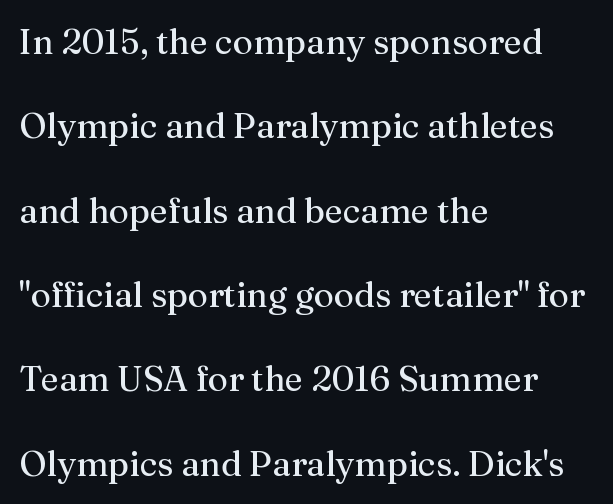
The image shows 35 px regular-weight serif type, upright; set left-aligned, loose line spacing (2.41x), normal letter spacing, not underlined; medium stroke contrast and a medium x-height.
